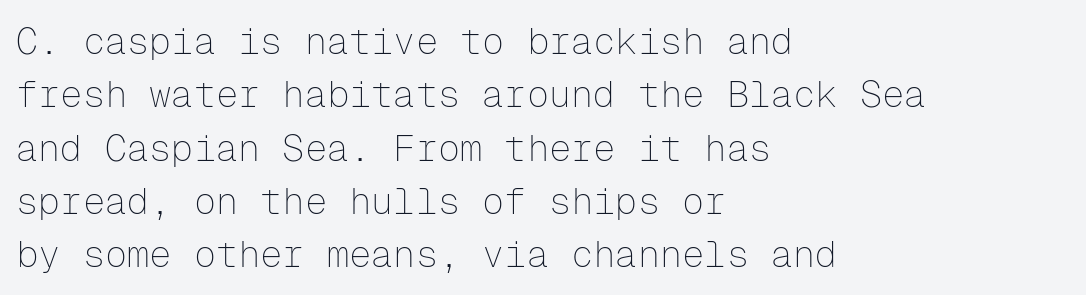
{"serif": "no", "italic": "no", "bold": "no", "weight": "thin", "width": "normal", "stroke_contrast": "low", "x_height": "medium", "monospaced": "yes", "underline": "no", "align": "left", "line_spacing": "normal", "line_spacing_ratio": 1.44, "letter_spacing": "normal", "letter_spacing_em": 0.0, "glyph_px": 37}
